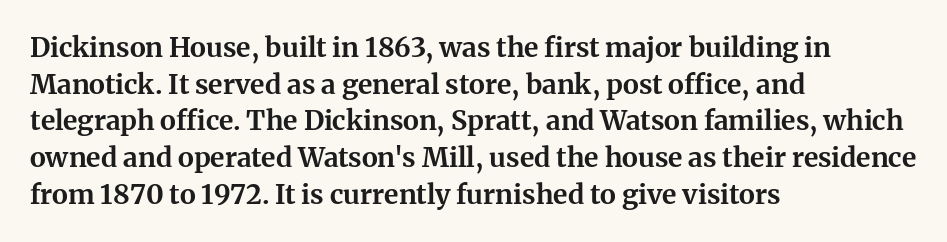
The image shows 27 px bold type, upright; set left-aligned, normal line spacing (1.36x), normal letter spacing, not underlined.
